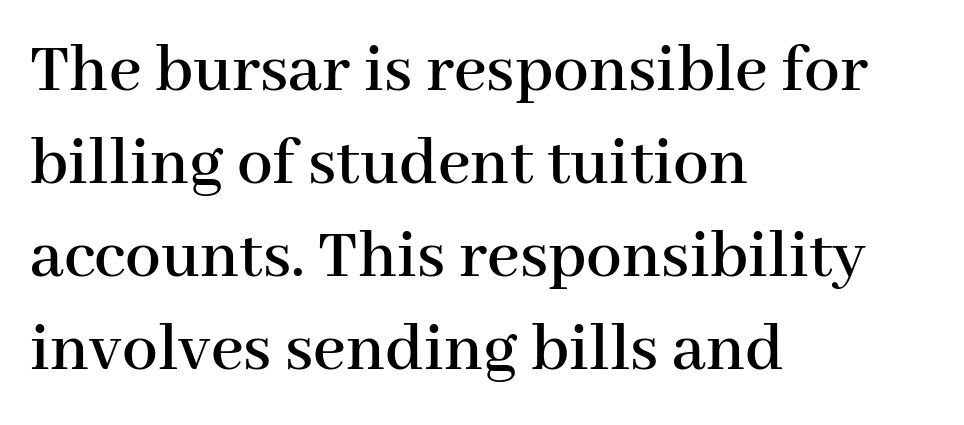
Upright lettering throughout. Nobody drew a line under any word here. Looks like regular typesetting: each glyph gets only the width it needs. Successive baselines arrive at the customary interval.
